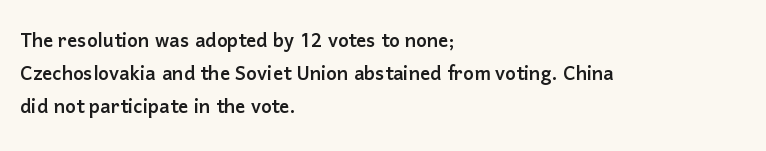
Q: Is the text italic (slanted)? A: No, it is upright.
Q: Is the text underlined? A: No.
Q: How is the paragraph aligned? A: Left-aligned.
Q: Is the spacing between letters normal or unusually wide? A: Normal.
Q: Is the spacing between lines tight, normal or loose? A: Normal.
